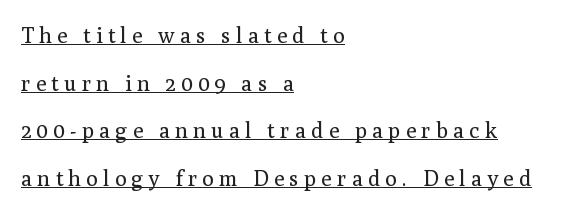
The image shows 22 px text type, upright; set left-aligned, loose line spacing (2.16x), unusually wide letter spacing (+0.23 em), underlined.
